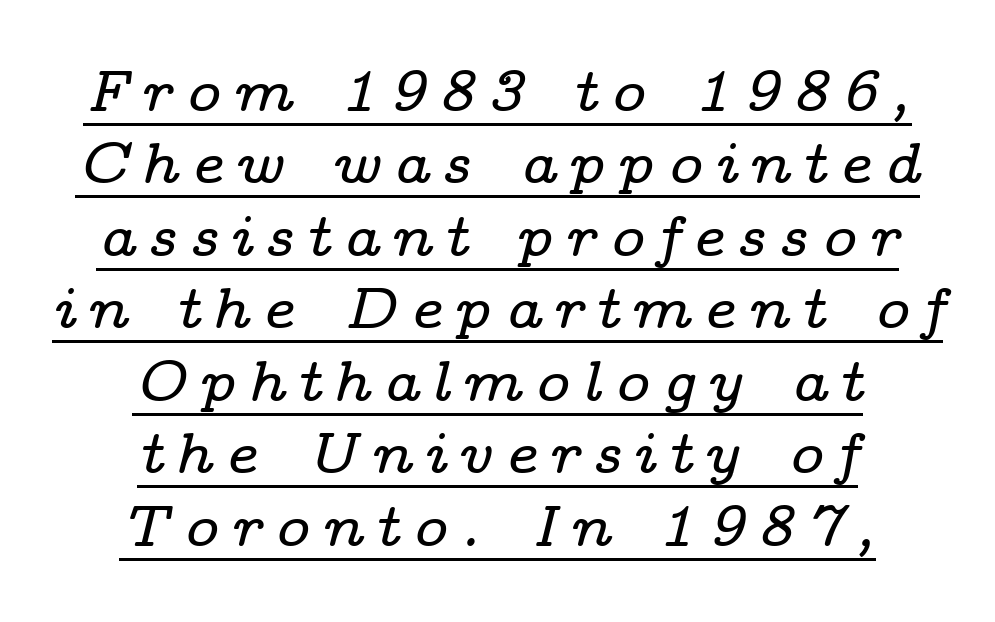
{"serif": "yes", "italic": "yes", "lean": "right", "slant_degrees": 14, "width": "wide", "stroke_contrast": "low", "x_height": "medium", "monospaced": "no", "underline": "yes", "align": "center", "line_spacing": "normal", "line_spacing_ratio": 1.25, "letter_spacing": "wide", "letter_spacing_em": 0.21, "glyph_px": 58}
